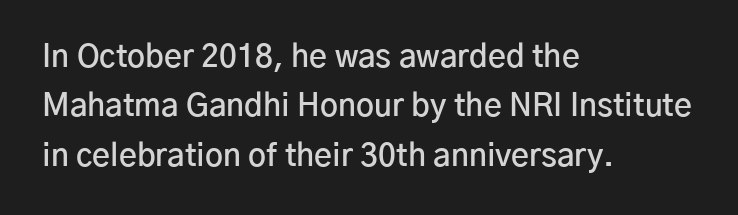
Q: Is the text bold? A: Semi-bold.
Q: Is the text italic (slanted)? A: No, it is upright.
Q: Is the typeface a serif or a sans-serif typeface? A: Sans-serif.
Q: Is the text underlined? A: No.
Q: How is the paragraph aligned? A: Left-aligned.
Q: Is the spacing between letters normal or unusually wide? A: Normal.
Q: Is the spacing between lines tight, normal or loose? A: Normal.
Q: Width (condensed, normal, or wide)? A: Normal.
Q: Stroke contrast? A: Low.
Q: x-height? A: Medium.
Q: Monospaced? A: No.
